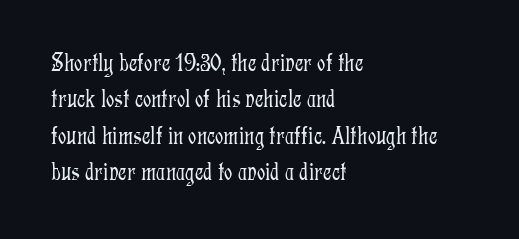
{"italic": "no", "bold": "no", "underline": "no", "align": "left", "line_spacing": "normal", "line_spacing_ratio": 1.4, "letter_spacing": "normal", "letter_spacing_em": 0.0, "glyph_px": 26}
